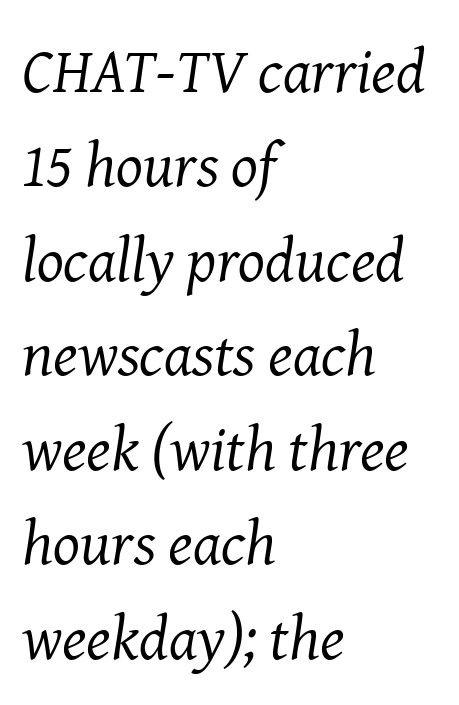
The font is comparable to plain body text, perhaps lighter. Notice how descenders clear the ascenders below comfortably — that's standard leading. Rendered with sloped, italic letterforms. Font category for this specimen: serif. The space beneath each line is pristine and unruled.
